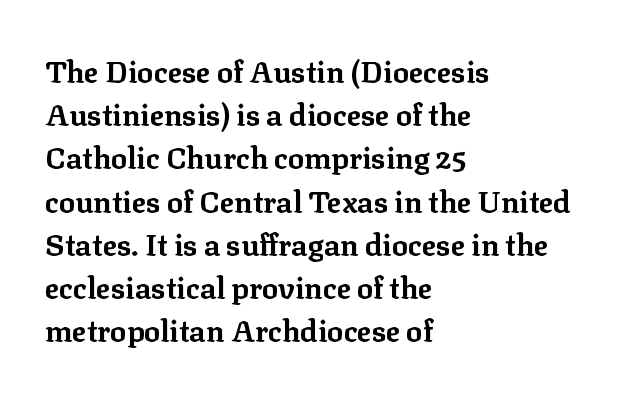
The image shows 30 px bold serif type, upright; set left-aligned, normal line spacing (1.44x), normal letter spacing, not underlined; low stroke contrast and a medium x-height.
